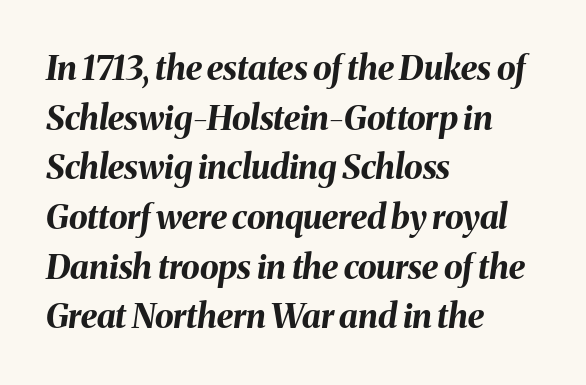
Q: Is the text bold? A: Yes.
Q: Is the text italic (slanted)? A: Yes, it leans right by about 8 degrees.
Q: Is the text underlined? A: No.
Q: How is the paragraph aligned? A: Left-aligned.
Q: Is the spacing between letters normal or unusually wide? A: Normal.
Q: Is the spacing between lines tight, normal or loose? A: Normal.
Q: Width (condensed, normal, or wide)? A: Normal.
Q: Stroke contrast? A: Medium.
Q: x-height? A: Medium.
Q: Monospaced? A: No.
